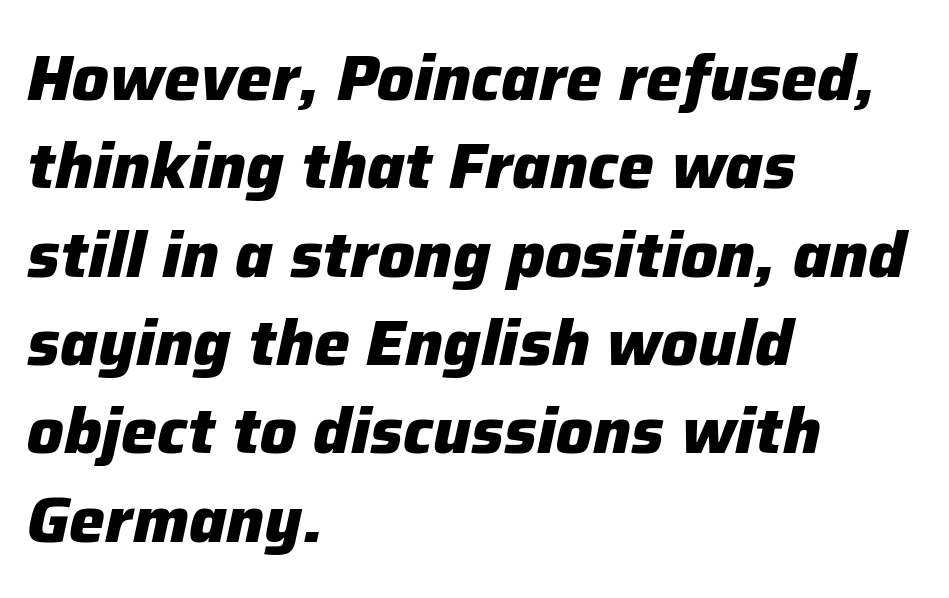
Q: Is the text bold? A: Yes.
Q: Is the text italic (slanted)? A: Yes, it leans right by about 12 degrees.
Q: Is the text underlined? A: No.
Q: How is the paragraph aligned? A: Left-aligned.
Q: Is the spacing between letters normal or unusually wide? A: Normal.
Q: Is the spacing between lines tight, normal or loose? A: Normal.
Q: Width (condensed, normal, or wide)? A: Normal.
Q: Stroke contrast? A: Low.
Q: x-height? A: Medium.
Q: Monospaced? A: No.
